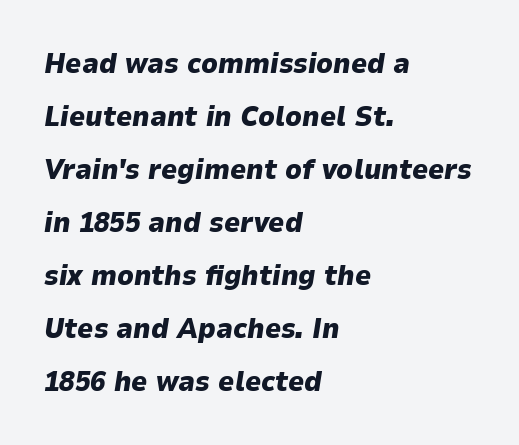
Is the letter spacing exaggerated? No — it looks like the ordinary default. The letters advance in unequal steps, a hallmark of proportional type. When letters slant like this, we call the style italic. A bare baseline throughout the passage. Horizontal alignment here is leftward, the default for most running prose.
